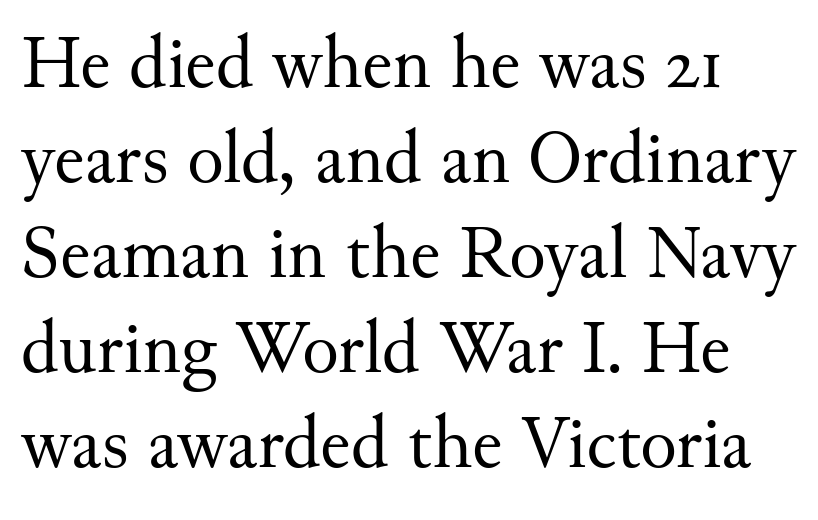
The image shows 76 px regular-weight serif type, upright; set normal line spacing (1.25x), normal letter spacing, not underlined; medium stroke contrast and a small x-height.
